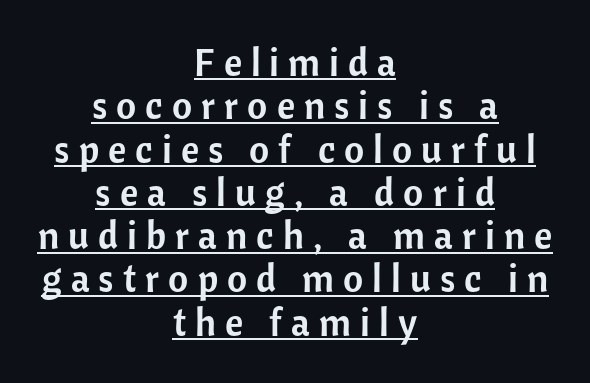
{"serif": "no", "italic": "no", "width": "normal", "stroke_contrast": "low", "x_height": "medium", "monospaced": "no", "underline": "yes", "align": "center", "line_spacing": "tight", "line_spacing_ratio": 1.11, "letter_spacing": "wide", "letter_spacing_em": 0.23, "glyph_px": 39}
